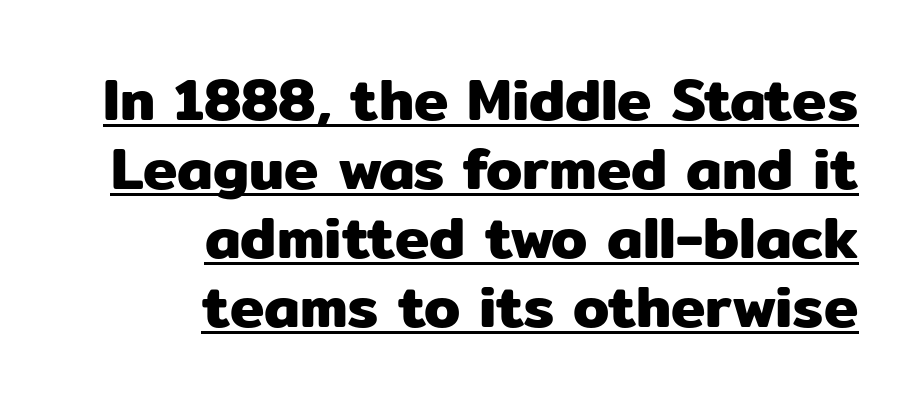
The image shows 58 px sans-serif type, upright; set right-aligned, line spacing 1.19x, normal letter spacing, underlined; low stroke contrast and a medium x-height.
